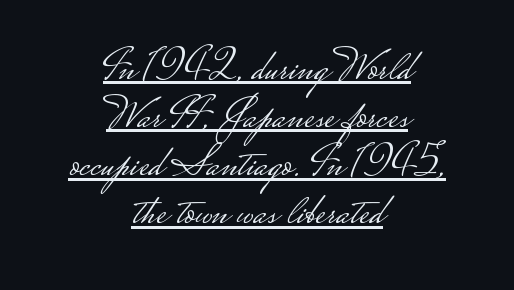
{"serif": "no", "bold": "no", "weight": "light", "width": "wide", "stroke_contrast": "low", "monospaced": "no", "underline": "yes", "align": "center", "line_spacing": "tight", "line_spacing_ratio": 1.07, "letter_spacing": "normal", "letter_spacing_em": 0.0, "glyph_px": 45}
